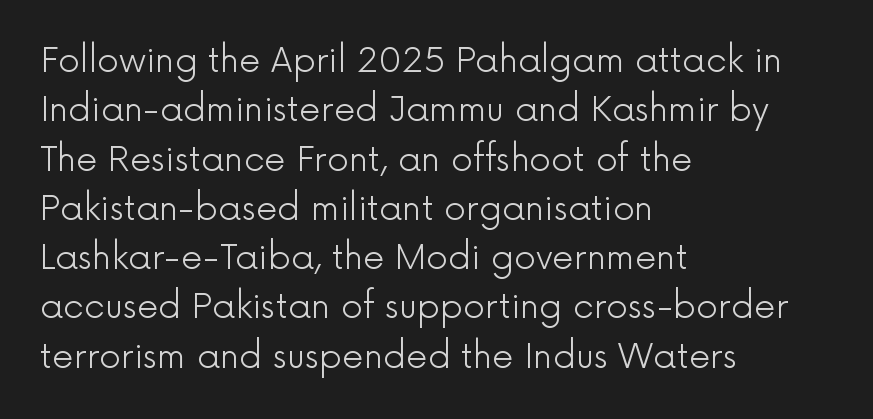
Q: Is the text bold? A: No.
Q: Is the text italic (slanted)? A: No, it is upright.
Q: Is the typeface a serif or a sans-serif typeface? A: Sans-serif.
Q: Is the text underlined? A: No.
Q: How is the paragraph aligned? A: Left-aligned.
Q: Is the spacing between letters normal or unusually wide? A: Normal.
Q: Is the spacing between lines tight, normal or loose? A: Normal.
Q: Width (condensed, normal, or wide)? A: Normal.
Q: x-height? A: Medium.
Q: Monospaced? A: No.
